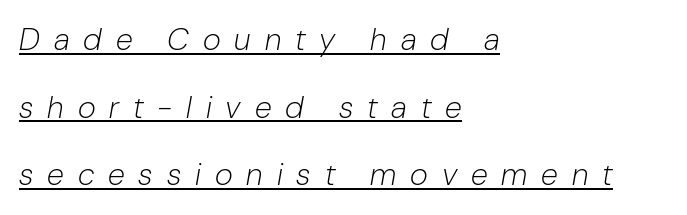
What decoration does the sample have? An underline. When letters slant like this, we call the style italic. These lines are rendered in a variable-pitch font. The text block is weighted toward the left margin, trailing off unevenly rightward. Substantial extra tracking has been applied to these lines.
